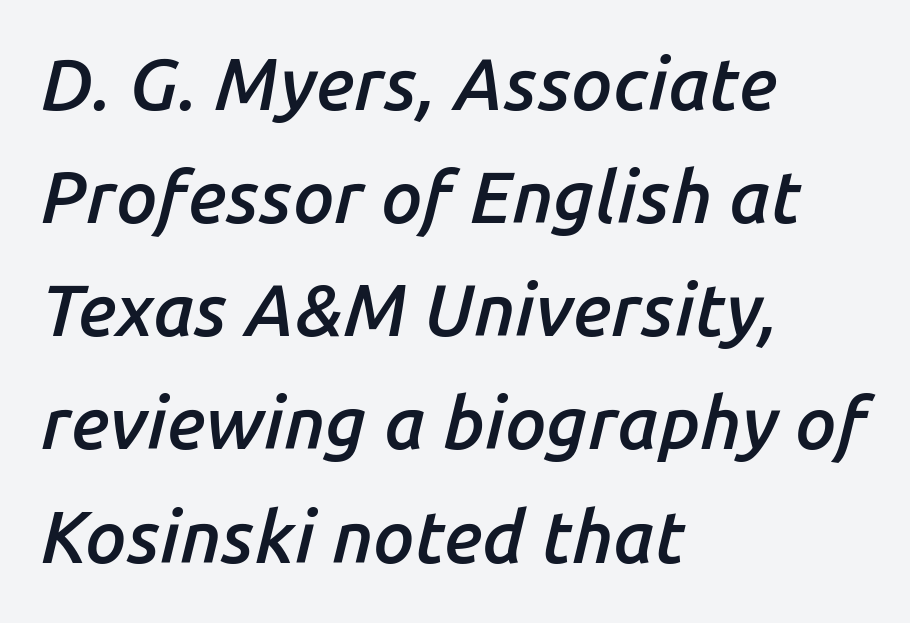
The designer left line spacing at the default. Characters are canted at an angle relative to the baseline's perpendicular. Tracking here is standard; glyphs follow each other at the usual distance. Character widths vary here, with narrow letters taking less room than wide ones. The space beneath each line is pristine and unruled.
